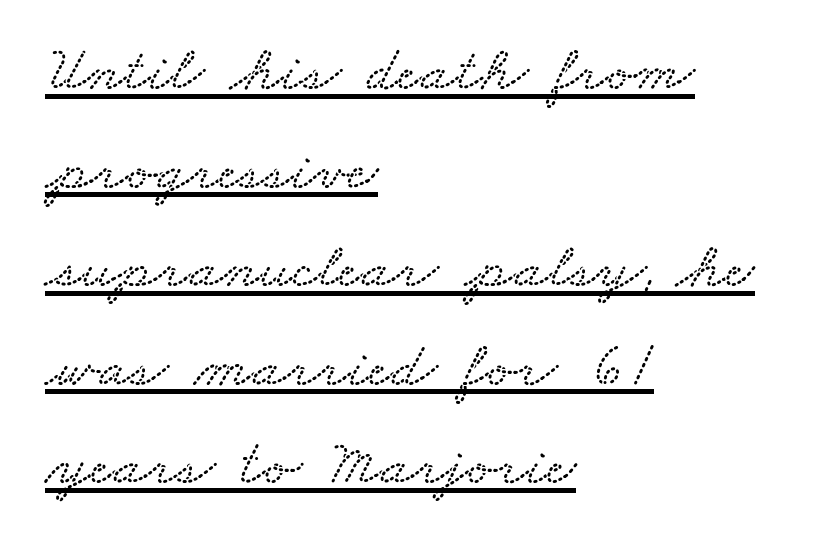
There is no visible air inserted between adjacent glyphs. Layout note: lines flush left. Baseline-to-baseline distance is the conventional proportion of letter height. Do the characters align in a grid? No, the font is proportional. Each line of the rendering has a horizontal stroke beneath the glyphs.
